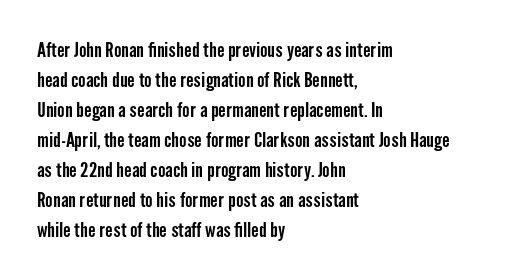
{"italic": "no", "underline": "no", "align": "left", "line_spacing": "normal", "line_spacing_ratio": 1.5, "letter_spacing": "normal", "letter_spacing_em": 0.0, "glyph_px": 20}
